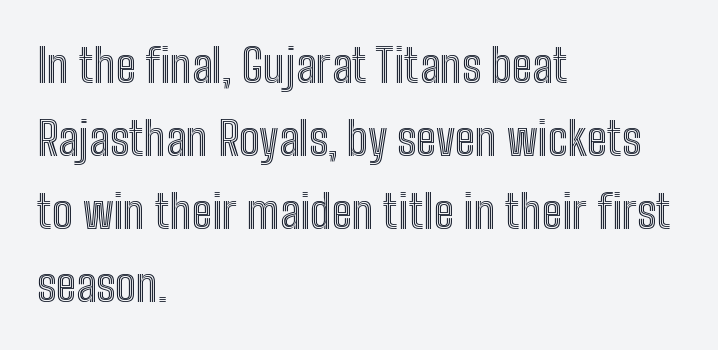
{"italic": "no", "width": "condensed", "x_height": "medium", "monospaced": "no", "underline": "no", "align": "left", "line_spacing": "normal", "line_spacing_ratio": 1.59, "letter_spacing": "normal", "letter_spacing_em": 0.0, "glyph_px": 46}
